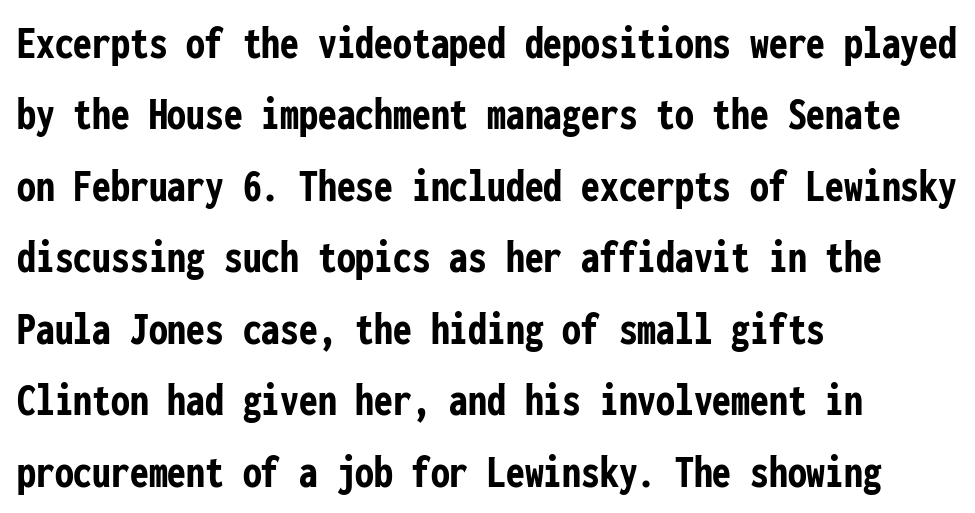
{"serif": "no", "italic": "no", "bold": "yes", "weight": "semibold", "width": "condensed", "stroke_contrast": "low", "x_height": "medium", "monospaced": "yes", "underline": "no", "align": "left", "line_spacing": "normal", "line_spacing_ratio": 1.52, "letter_spacing": "normal", "letter_spacing_em": 0.0, "glyph_px": 47}
